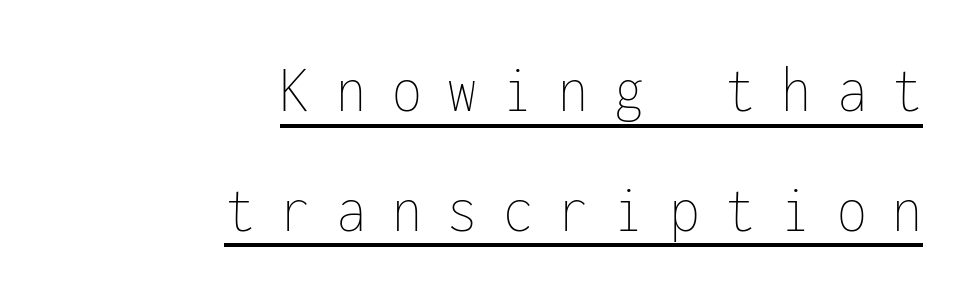
{"italic": "no", "bold": "no", "weight": "thin", "width": "condensed", "stroke_contrast": "low", "x_height": "medium", "monospaced": "yes", "underline": "yes", "align": "right", "line_spacing_ratio": 1.76, "letter_spacing": "wide", "letter_spacing_em": 0.38, "glyph_px": 68}
